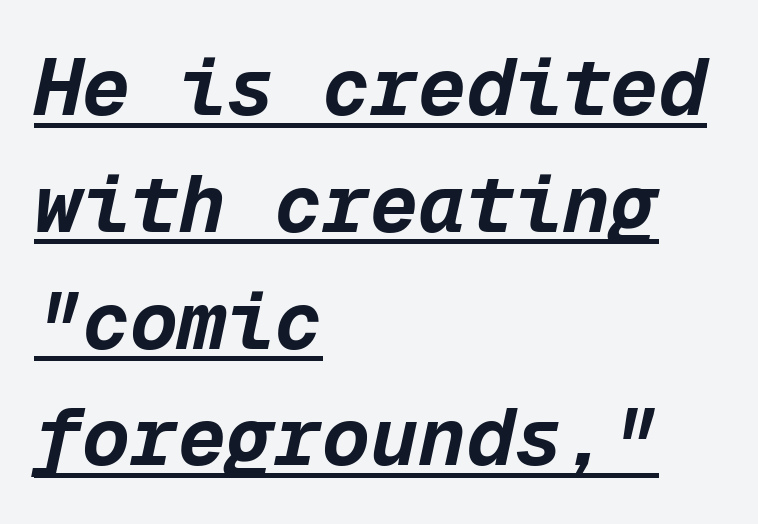
{"italic": "yes", "lean": "right", "slant_degrees": 12, "bold": "yes", "weight": "bold", "width": "normal", "stroke_contrast": "low", "x_height": "medium", "monospaced": "yes", "underline": "yes", "align": "left", "line_spacing": "normal", "line_spacing_ratio": 1.46, "letter_spacing": "normal", "letter_spacing_em": 0.0, "glyph_px": 80}
